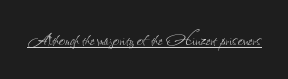
Q: Is the text bold? A: No.
Q: Is the text italic (slanted)? A: Yes.
Q: Is the text underlined? A: Yes.
Q: Is the spacing between letters normal or unusually wide? A: Normal.
